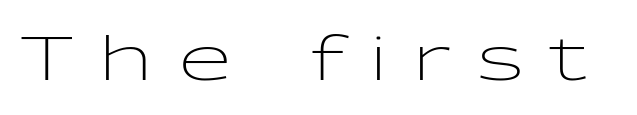
The image shows 60 px light, wide sans-serif type, upright; set unusually wide letter spacing (+0.44 em), not underlined; low stroke contrast and a medium x-height.
